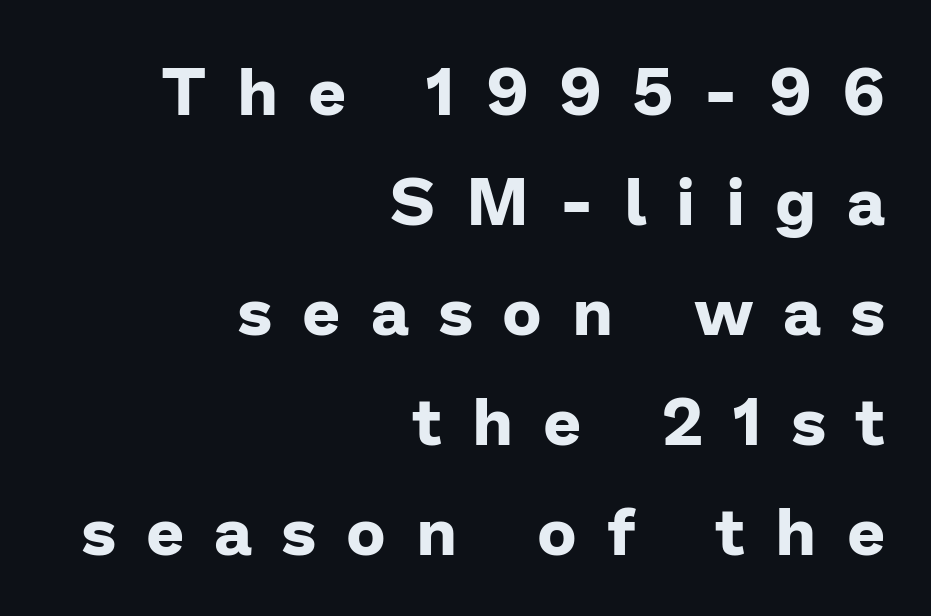
The words here are not underlined. Students, observe: this is what conventionally led text looks like. What weight is shown? A full bold with thick strokes. Every character sits straight up, as roman type does. Letter spacing: wide.
